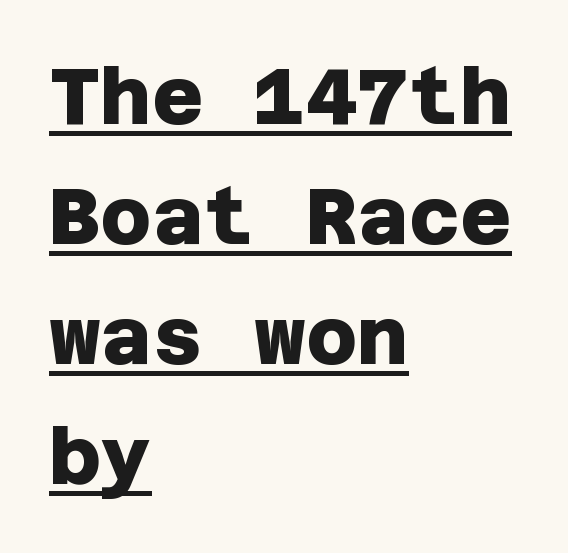
Q: Is the text bold? A: Yes.
Q: Is the typeface a serif or a sans-serif typeface? A: Sans-serif.
Q: Is the text underlined? A: Yes.
Q: How is the paragraph aligned? A: Left-aligned.
Q: Is the spacing between letters normal or unusually wide? A: Normal.
Q: Is the spacing between lines tight, normal or loose? A: Normal.
Q: Width (condensed, normal, or wide)? A: Normal.
Q: Stroke contrast? A: Low.
Q: x-height? A: Large.
